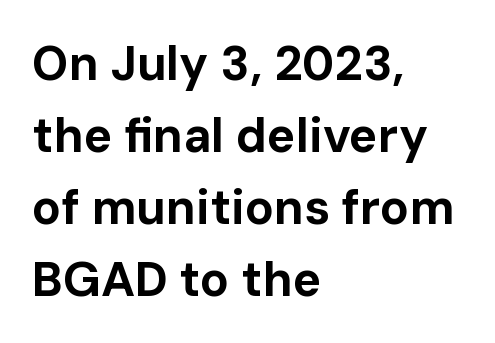
Q: Is the text bold? A: Yes.
Q: Is the text italic (slanted)? A: No, it is upright.
Q: Is the typeface a serif or a sans-serif typeface? A: Sans-serif.
Q: Is the text underlined? A: No.
Q: How is the paragraph aligned? A: Left-aligned.
Q: Is the spacing between letters normal or unusually wide? A: Normal.
Q: Is the spacing between lines tight, normal or loose? A: Normal.
Q: Width (condensed, normal, or wide)? A: Normal.
Q: Stroke contrast? A: Low.
Q: x-height? A: Medium.
Q: Monospaced? A: No.
